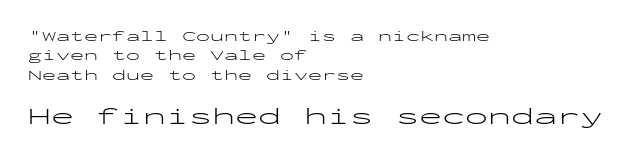
Quick note: not italic, upright. Honestly, the letter spacing is just normal — you wouldn't notice it. Horizontally, the lines are justified to the leading edge only. Underlining? Definitely not there. Vertical stems look standard width or narrower in stroke. A student would notice the bottom passage is typeset larger than what precedes it.
